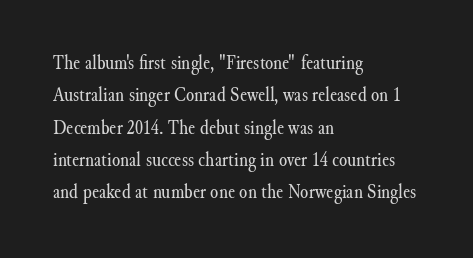
Q: Is the text bold? A: No.
Q: Is the text italic (slanted)? A: No, it is upright.
Q: Is the text underlined? A: No.
Q: How is the paragraph aligned? A: Left-aligned.
Q: Is the spacing between letters normal or unusually wide? A: Normal.
Q: Is the spacing between lines tight, normal or loose? A: Normal.
